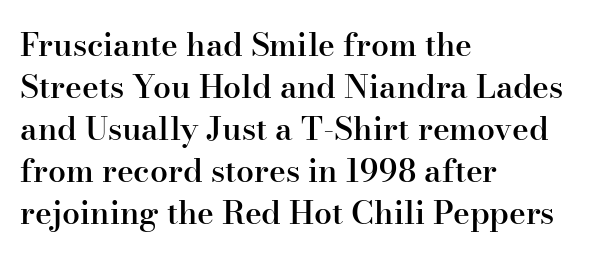
Q: Is the text bold? A: Semi-bold.
Q: Is the text italic (slanted)? A: No, it is upright.
Q: Is the typeface a serif or a sans-serif typeface? A: Serif.
Q: Is the text underlined? A: No.
Q: How is the paragraph aligned? A: Left-aligned.
Q: Is the spacing between letters normal or unusually wide? A: Normal.
Q: Is the spacing between lines tight, normal or loose? A: Normal.
Q: Width (condensed, normal, or wide)? A: Normal.
Q: Stroke contrast? A: High.
Q: x-height? A: Small.
Q: Monospaced? A: No.
